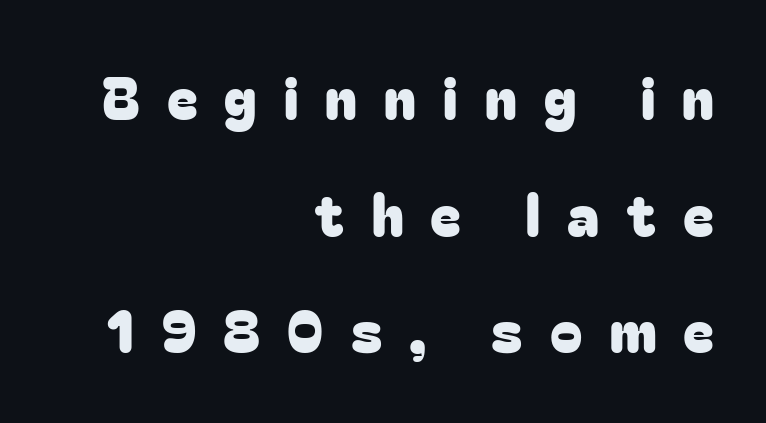
The leading is generous, giving the passage an open texture. The rendering anchors every line to the right-hand side. The baseline area is clear. Do the characters align in a grid? No, the font is proportional. The horizontal fit of the characters is loose and conspicuously gappy. Every character sits straight up, as roman type does.
